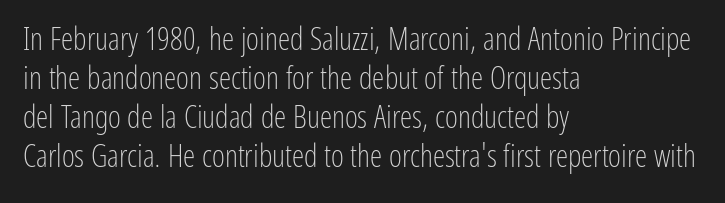
{"serif": "no", "italic": "no", "bold": "no", "weight": "light", "width": "condensed", "stroke_contrast": "low", "x_height": "medium", "monospaced": "no", "underline": "no", "align": "left", "line_spacing": "normal", "line_spacing_ratio": 1.26, "letter_spacing": "normal", "letter_spacing_em": 0.0, "glyph_px": 31}
